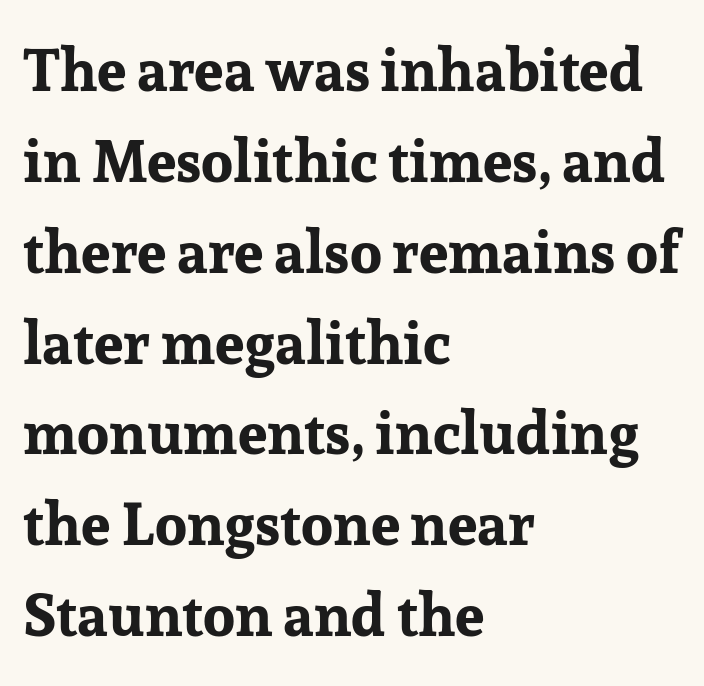
Q: Is the text bold? A: Yes.
Q: Is the text italic (slanted)? A: No, it is upright.
Q: Is the typeface a serif or a sans-serif typeface? A: Serif.
Q: Is the text underlined? A: No.
Q: How is the paragraph aligned? A: Left-aligned.
Q: Is the spacing between letters normal or unusually wide? A: Normal.
Q: Is the spacing between lines tight, normal or loose? A: Normal.
Q: Width (condensed, normal, or wide)? A: Normal.
Q: Stroke contrast? A: Low.
Q: x-height? A: Medium.
Q: Monospaced? A: No.
